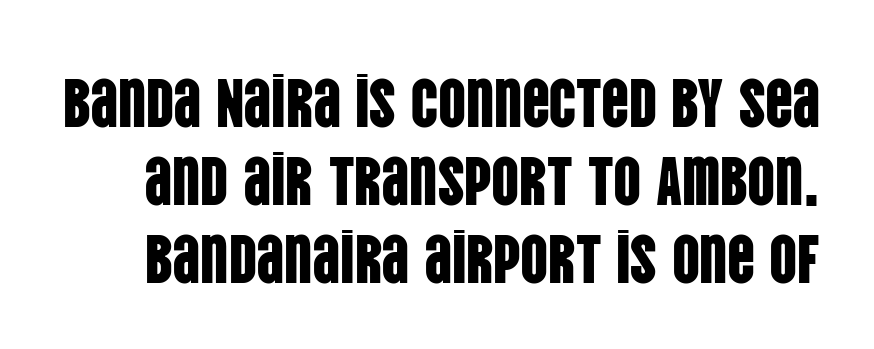
The image shows 69 px condensed sans-serif type, upright; set tight line spacing (1.13x), normal letter spacing, not underlined; low stroke contrast and a large x-height.
